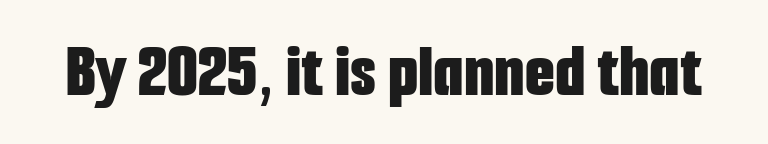
The image shows 77 px bold, condensed sans-serif type, upright; set normal letter spacing, not underlined; low stroke contrast and a medium x-height.
